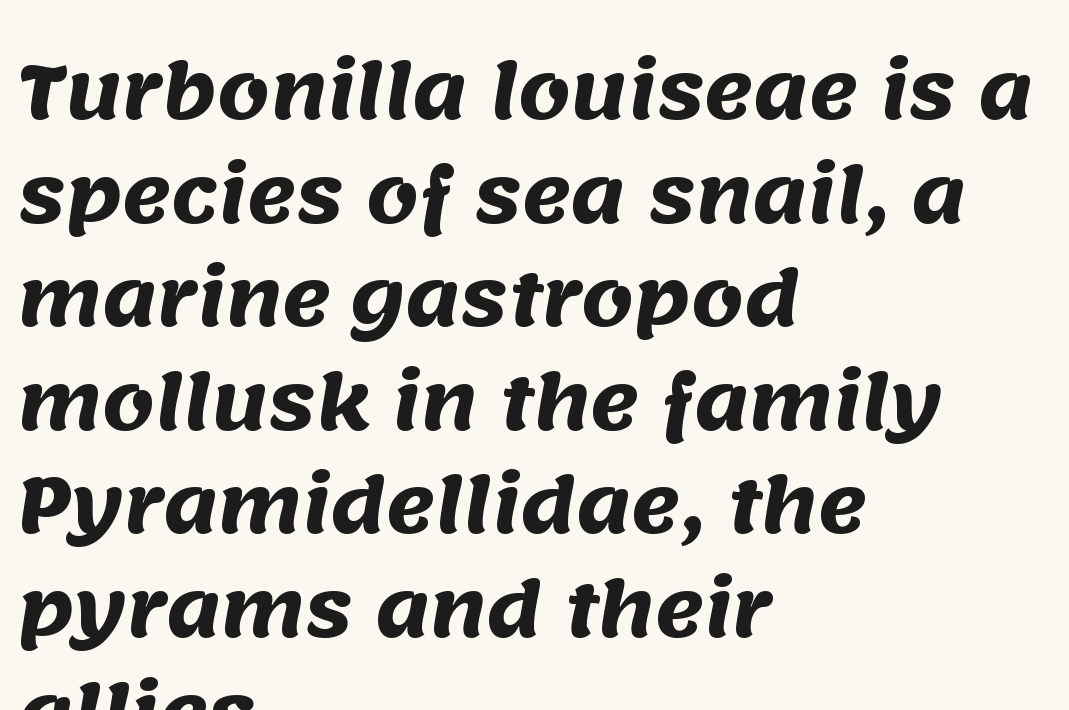
{"serif": "no", "bold": "yes", "weight": "heavy", "width": "normal", "stroke_contrast": "medium", "x_height": "large", "monospaced": "no", "underline": "no", "align": "left", "line_spacing": "normal", "line_spacing_ratio": 1.4, "letter_spacing": "normal", "letter_spacing_em": 0.0, "glyph_px": 74}
